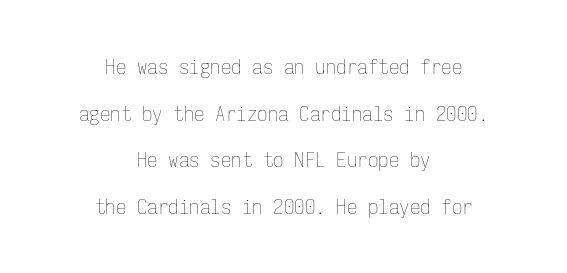
What stands out about the letter spacing? Nothing — it is the standard amount. A bare baseline throughout the passage. Horizontally, the lines are justified to the midpoint only. Every character sits straight up, as roman type does. The weight would be labelled regular, book, light, or lighter still.
